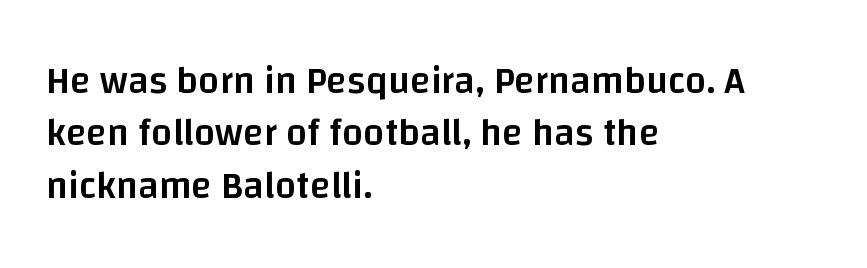
The image shows 38 px semibold sans-serif type, upright; set left-aligned, normal line spacing (1.38x), normal letter spacing, not underlined; low stroke contrast and a large x-height.
